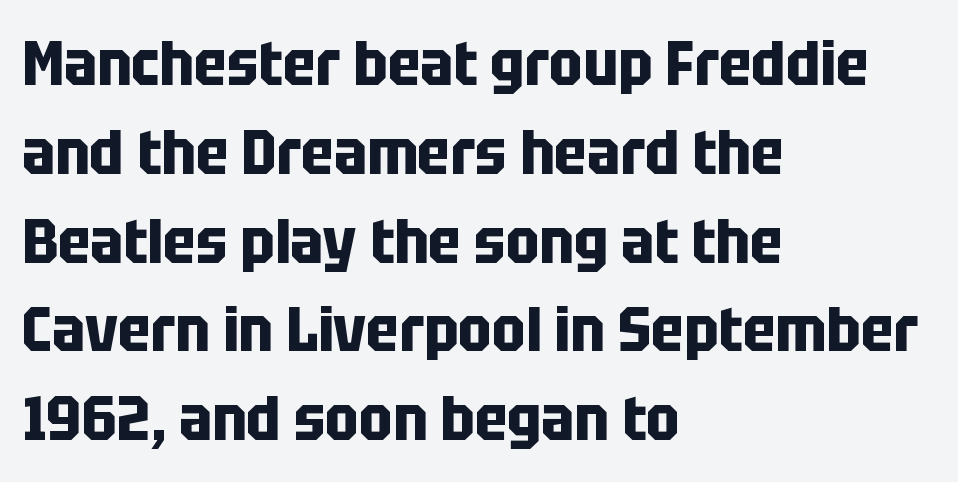
Each row of text sits above clean, open space. A roman cut, with each character standing at attention. Horizontal bands of white between lines are of average thickness. How are the letters spaced? Ordinarily, with no added tracking.
